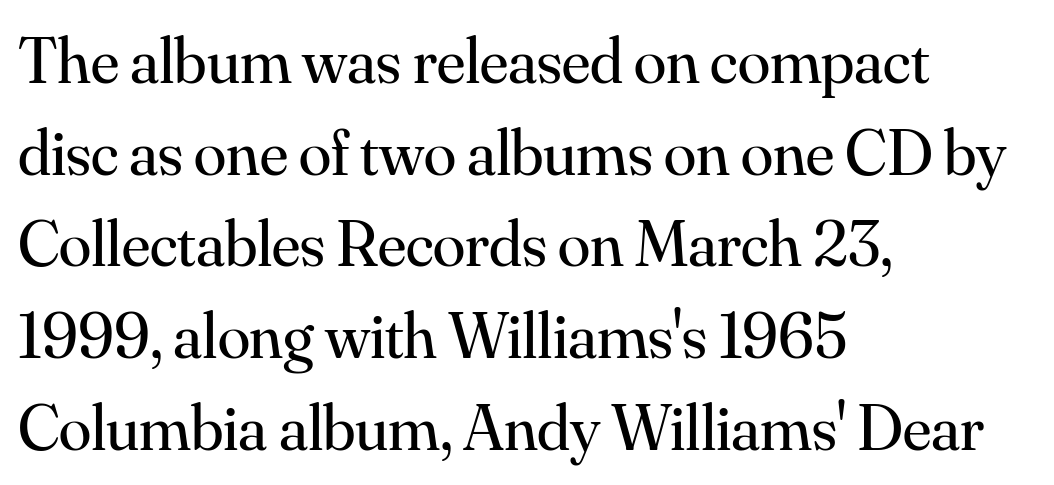
Students, observe: this is what conventionally led text looks like. Looks like regular typesetting: each glyph gets only the width it needs. Just letters on the line, the space beneath them empty. Reading down the block, your eye returns to a fixed left position each line.
